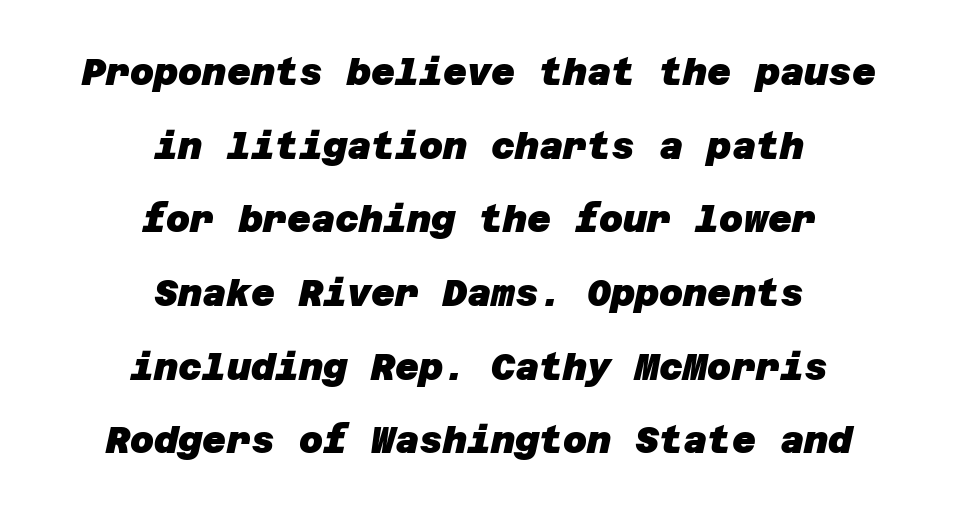
Observe the ordinary spacing: letters are neighbours, not strangers. The font family rendered here belongs to the sans-serif group. Weight: bold. These lines stand farther apart than default settings would place them.
